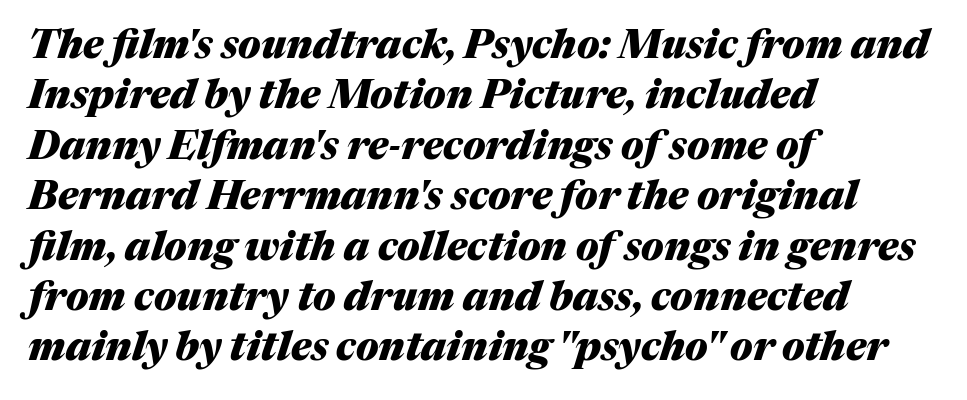
Q: Is the text bold? A: Yes.
Q: Is the text italic (slanted)? A: Yes, it leans right by about 17 degrees.
Q: Is the text underlined? A: No.
Q: How is the paragraph aligned? A: Left-aligned.
Q: Is the spacing between letters normal or unusually wide? A: Normal.
Q: Is the spacing between lines tight, normal or loose? A: Normal.
Q: Width (condensed, normal, or wide)? A: Normal.
Q: Stroke contrast? A: Medium.
Q: x-height? A: Medium.
Q: Monospaced? A: No.
